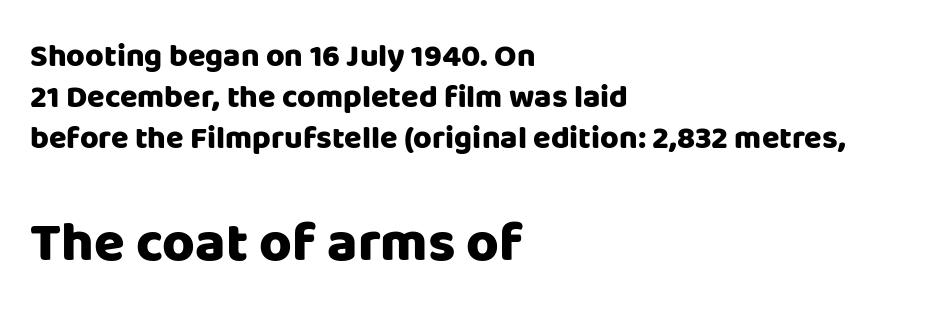
The image shows 56 px heavy sans-serif type, upright; set left-aligned, normal line spacing (1.28x), normal letter spacing, not underlined; the second (bottom) block is 1.75x larger; low stroke contrast and a large x-height.
